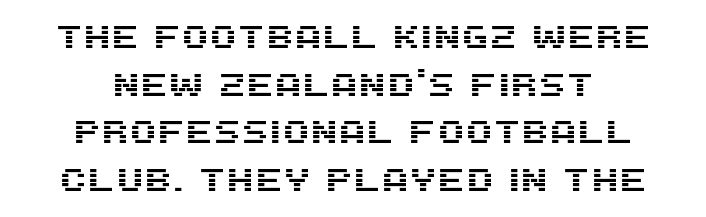
{"serif": "no", "italic": "no", "width": "normal", "stroke_contrast": "medium", "x_height": "large", "monospaced": "no", "underline": "no", "align": "center", "line_spacing": "normal", "line_spacing_ratio": 1.49, "letter_spacing": "normal", "letter_spacing_em": 0.0, "glyph_px": 32}
